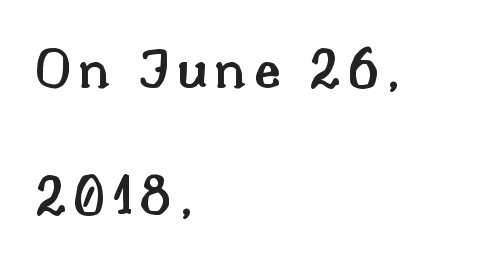
The image shows 58 px semibold serif type, upright; set left-aligned, loose line spacing (2.19x), not underlined; medium stroke contrast and a small x-height.
